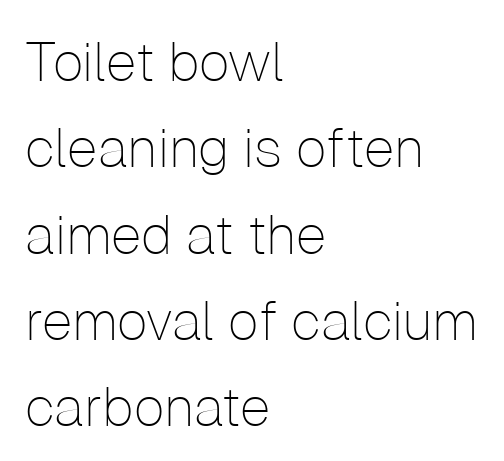
Q: Is the text bold? A: No.
Q: Is the text italic (slanted)? A: No, it is upright.
Q: Is the typeface a serif or a sans-serif typeface? A: Sans-serif.
Q: Is the text underlined? A: No.
Q: How is the paragraph aligned? A: Left-aligned.
Q: Is the spacing between letters normal or unusually wide? A: Normal.
Q: Is the spacing between lines tight, normal or loose? A: Normal.
Q: Width (condensed, normal, or wide)? A: Normal.
Q: Stroke contrast? A: Low.
Q: x-height? A: Medium.
Q: Monospaced? A: No.
